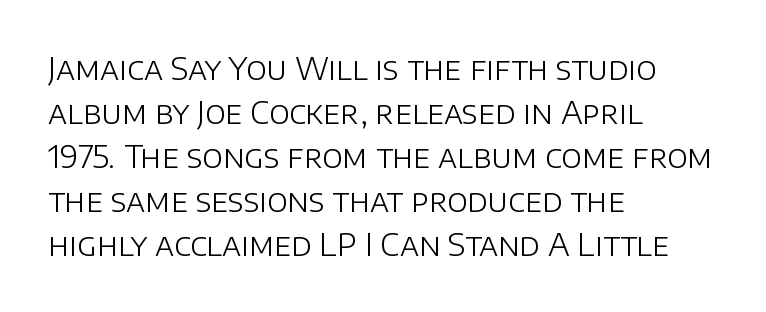
The image shows 31 px light sans-serif type, upright; set left-aligned, normal line spacing (1.42x), normal letter spacing, not underlined; low stroke contrast and a large x-height.
